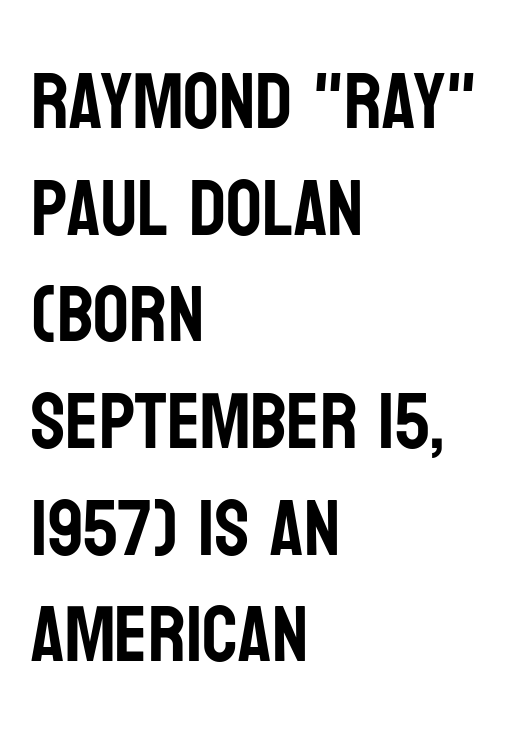
The image shows 79 px condensed sans-serif type, upright; set left-aligned, normal line spacing (1.35x), normal letter spacing, not underlined; low stroke contrast and a large x-height.
